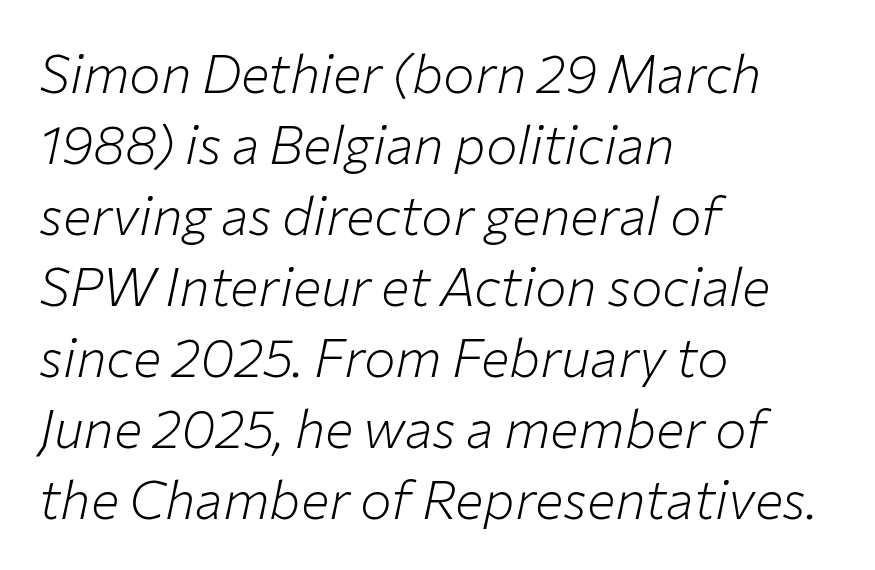
Q: Is the text bold? A: No.
Q: Is the text italic (slanted)? A: Yes, it leans right by about 12 degrees.
Q: Is the text underlined? A: No.
Q: How is the paragraph aligned? A: Left-aligned.
Q: Is the spacing between letters normal or unusually wide? A: Normal.
Q: Is the spacing between lines tight, normal or loose? A: Normal.
Q: Width (condensed, normal, or wide)? A: Normal.
Q: Stroke contrast? A: Low.
Q: x-height? A: Medium.
Q: Monospaced? A: No.
